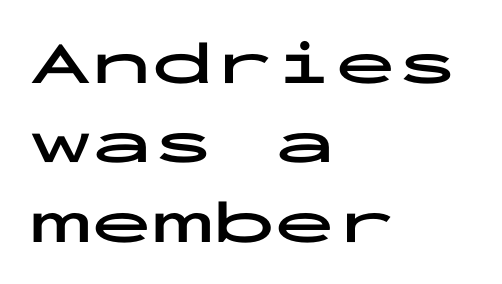
The image shows 61 px bold, wide sans-serif type, upright, monospaced; set left-aligned, normal line spacing (1.3x), normal letter spacing, not underlined; low stroke contrast and a medium x-height.
